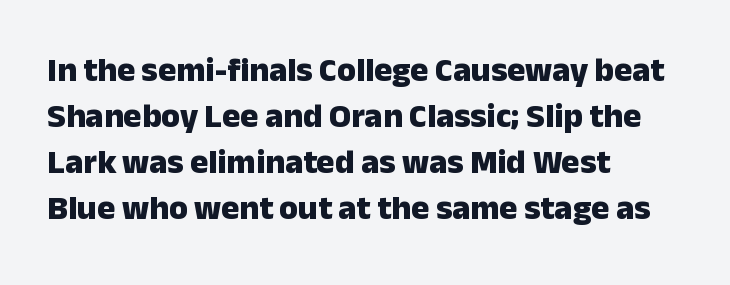
{"serif": "no", "italic": "no", "bold": "yes", "weight": "heavy", "width": "normal", "stroke_contrast": "low", "x_height": "medium", "monospaced": "no", "underline": "no", "align": "left", "line_spacing": "normal", "line_spacing_ratio": 1.35, "letter_spacing": "normal", "letter_spacing_em": 0.0, "glyph_px": 34}
